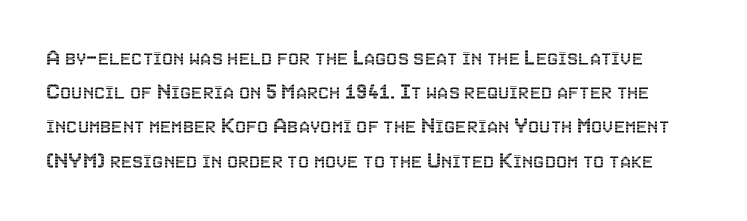
Q: Is the text italic (slanted)? A: No, it is upright.
Q: Is the text underlined? A: No.
Q: Is the spacing between letters normal or unusually wide? A: Normal.
Q: Is the spacing between lines tight, normal or loose? A: Normal.
